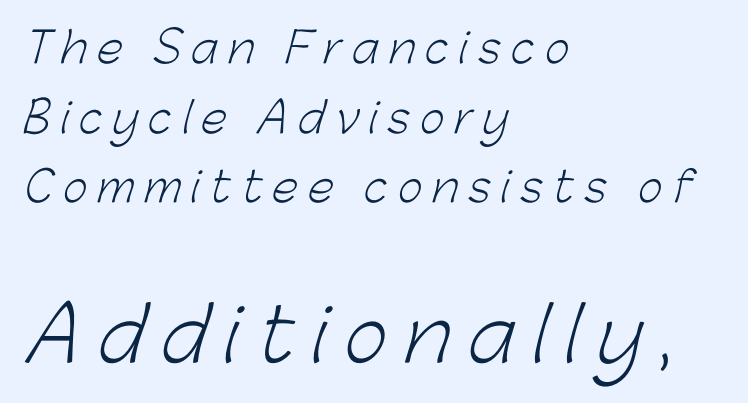
The image shows 74 px light sans-serif type; set left-aligned, normal line spacing (1.66x), unusually wide letter spacing (+0.24 em), not underlined; the second (bottom) block is 1.76x larger; low stroke contrast and a medium x-height.
